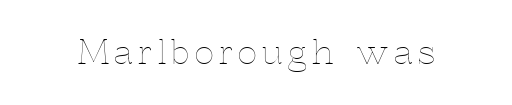
Notice how the stems are strictly vertical — no italics here. The font sits on the lighter half of the weight spectrum, regular included. Character widths vary here, with narrow letters taking less room than wide ones. Rule under the text: the space is simply empty.
